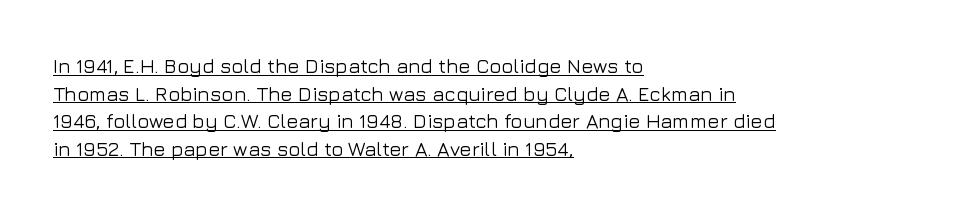
Ascenders rise straight up at ninety degrees. Alignment: flush left. The rendered words wear a rule along their underside. The vertical gap from one line to the next is medium.
